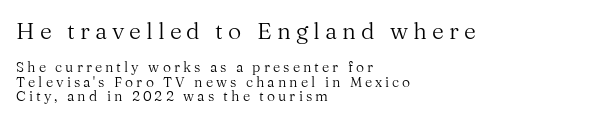
The image shows 23 px text type, upright; set left-aligned, tight line spacing (1.03x), unusually wide letter spacing (+0.22 em), not underlined; the first (top) block is 1.64x larger.
